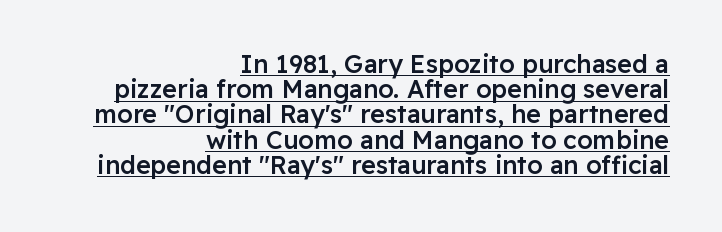
Whoever set this chose condensed vertical rhythm over breathing room. Each line ends at the same right margin while the left side varies. These lines were composed using upright roman letters. Nobody touched the tracking dial on this one.
